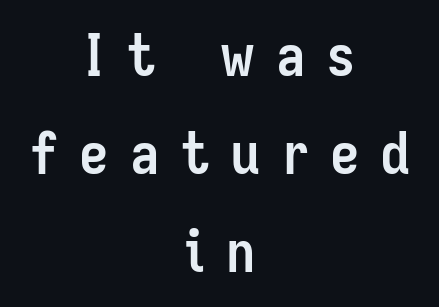
Q: Is the text bold? A: Yes.
Q: Is the text italic (slanted)? A: No, it is upright.
Q: Is the typeface a serif or a sans-serif typeface? A: Sans-serif.
Q: Is the text underlined? A: No.
Q: How is the paragraph aligned? A: Centered.
Q: Is the spacing between letters normal or unusually wide? A: Unusually wide.
Q: Is the spacing between lines tight, normal or loose? A: Normal.
Q: Width (condensed, normal, or wide)? A: Condensed.
Q: Stroke contrast? A: Low.
Q: x-height? A: Medium.
Q: Monospaced? A: No.
